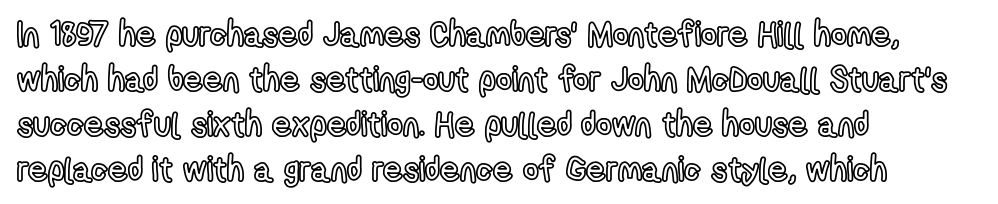
The image shows 34 px condensed type, upright; set left-aligned, normal line spacing (1.32x), normal letter spacing, not underlined; a medium x-height.
